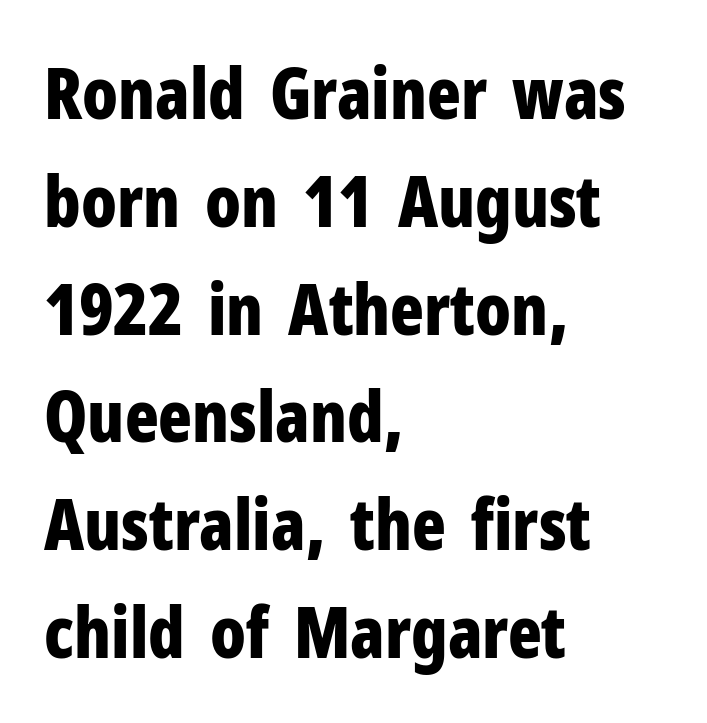
Q: Is the text bold? A: Yes.
Q: Is the text italic (slanted)? A: No, it is upright.
Q: Is the typeface a serif or a sans-serif typeface? A: Sans-serif.
Q: Is the text underlined? A: No.
Q: How is the paragraph aligned? A: Left-aligned.
Q: Is the spacing between letters normal or unusually wide? A: Normal.
Q: Is the spacing between lines tight, normal or loose? A: Normal.
Q: Width (condensed, normal, or wide)? A: Condensed.
Q: Stroke contrast? A: Low.
Q: x-height? A: Medium.
Q: Monospaced? A: No.
